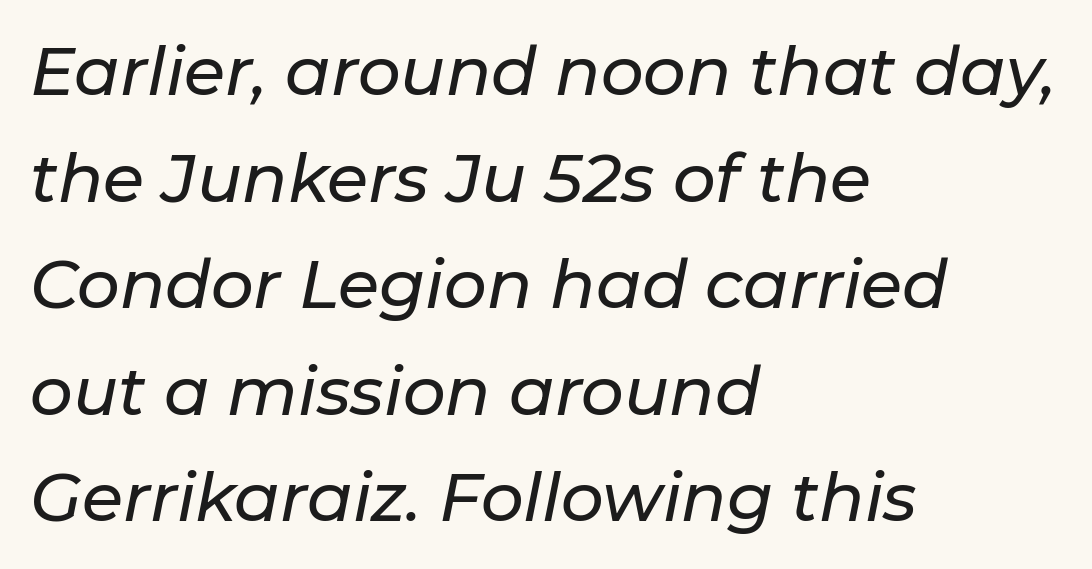
Q: Is the text italic (slanted)? A: Yes, it leans right by about 11 degrees.
Q: Is the text underlined? A: No.
Q: How is the paragraph aligned? A: Left-aligned.
Q: Is the spacing between letters normal or unusually wide? A: Normal.
Q: Is the spacing between lines tight, normal or loose? A: Normal.
Q: Width (condensed, normal, or wide)? A: Normal.
Q: Stroke contrast? A: Low.
Q: x-height? A: Medium.
Q: Monospaced? A: No.
